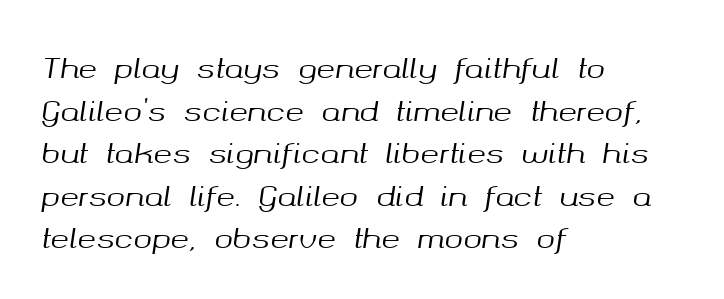
The image shows 28 px text type, italic (leaning right); set left-aligned, normal line spacing (1.52x), normal letter spacing, not underlined; medium stroke contrast and a medium x-height.
